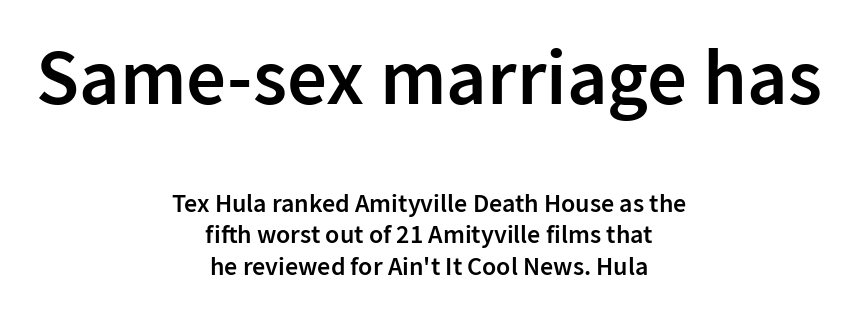
Q: Is the text bold? A: Semi-bold.
Q: Is the text italic (slanted)? A: No, it is upright.
Q: Is the typeface a serif or a sans-serif typeface? A: Sans-serif.
Q: Is the text underlined? A: No.
Q: How is the paragraph aligned? A: Centered.
Q: Is the spacing between letters normal or unusually wide? A: Normal.
Q: Which block of text is set in a larger size, the first (top) or the second (bottom)? A: The first (top) one.
Q: Width (condensed, normal, or wide)? A: Normal.
Q: Stroke contrast? A: Low.
Q: x-height? A: Medium.
Q: Monospaced? A: No.
